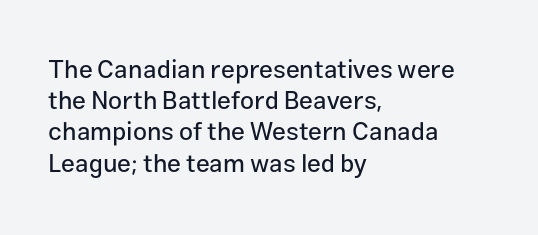
If you drew a line through each stem, it would be perfectly vertical. Leading: standard. The setting favours the left margin, as ordinary paragraphs usually do. Nobody touched the tracking dial on this one. Lines of text with bare space underneath.
